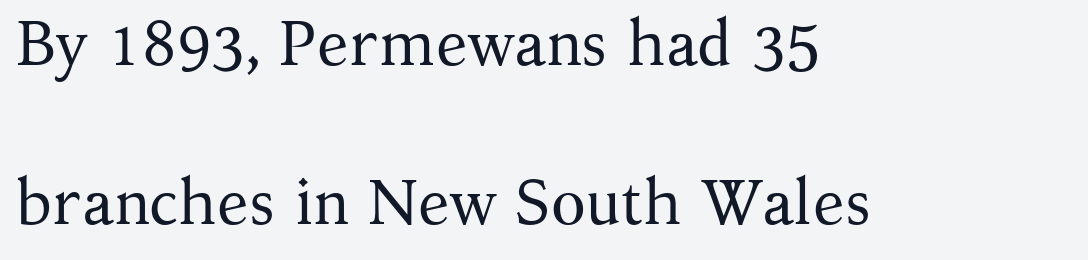
A bare baseline throughout the passage. The letters look calm and open, with moderate or lighter stems. Stroke terminals: seriffed. A typesetter would mark this as roman, not italic. Teacher's note: observe the even left margin — that is flush-left alignment.
